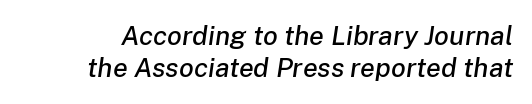
Q: Is the text italic (slanted)? A: Yes, it leans right by about 8 degrees.
Q: Is the text underlined? A: No.
Q: Is the spacing between letters normal or unusually wide? A: Normal.
